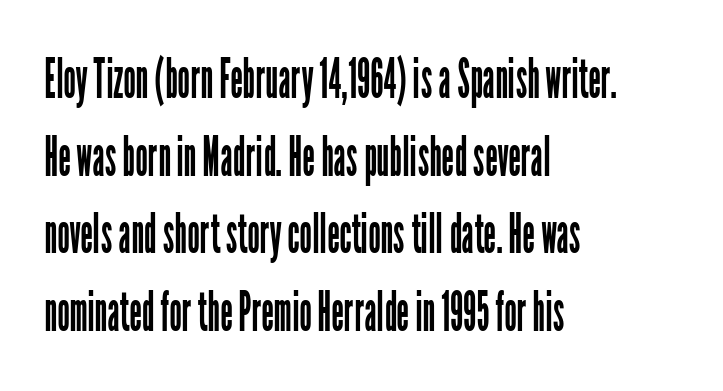
The image shows 55 px regular-weight, condensed sans-serif type, upright; set left-aligned, normal line spacing (1.41x), normal letter spacing, not underlined; low stroke contrast and a medium x-height.
